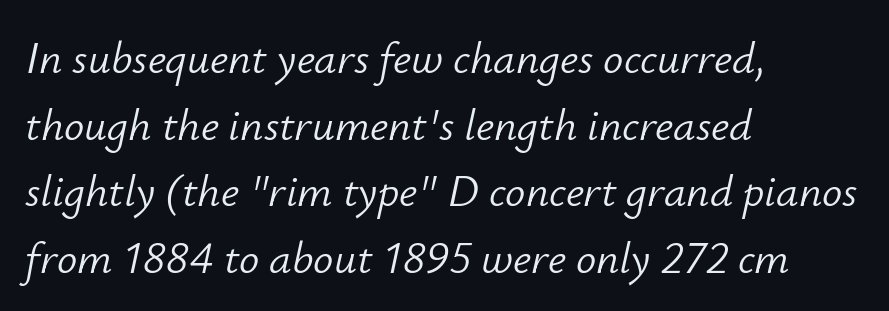
{"italic": "yes", "lean": "right", "slant_degrees": 12, "bold": "no", "weight": "light", "width": "normal", "stroke_contrast": "low", "x_height": "small", "monospaced": "no", "underline": "no", "align": "left", "line_spacing": "normal", "line_spacing_ratio": 1.48, "letter_spacing": "normal", "letter_spacing_em": 0.0, "glyph_px": 45}
